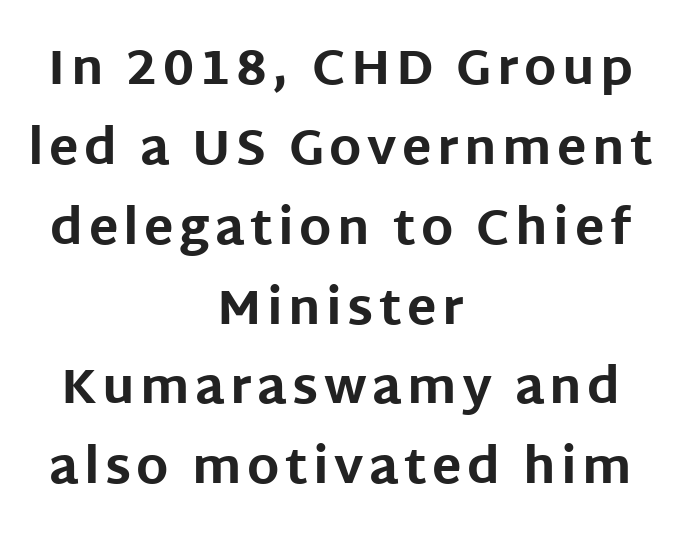
The image shows 49 px bold sans-serif type, upright; set centered, normal line spacing (1.63x), not underlined; low stroke contrast and a large x-height.
